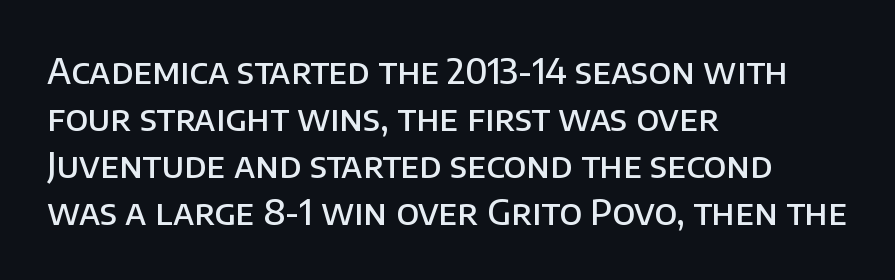
{"serif": "no", "italic": "no", "bold": "semi", "weight": "semibold", "width": "normal", "stroke_contrast": "low", "x_height": "large", "monospaced": "no", "underline": "no", "align": "left", "line_spacing": "normal", "line_spacing_ratio": 1.34, "letter_spacing": "normal", "letter_spacing_em": 0.0, "glyph_px": 35}
